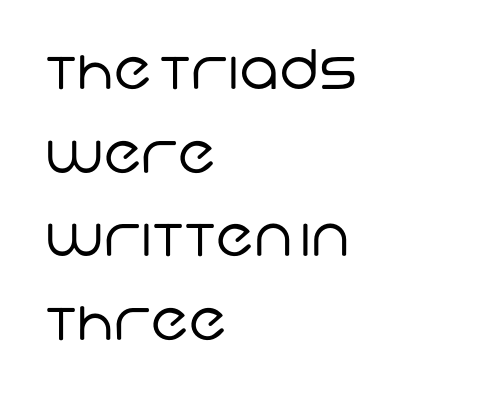
{"serif": "no", "bold": "no", "weight": "regular", "width": "normal", "stroke_contrast": "low", "x_height": "large", "monospaced": "no", "underline": "no", "align": "left", "line_spacing": "normal", "line_spacing_ratio": 1.52, "letter_spacing": "normal", "letter_spacing_em": 0.0, "glyph_px": 55}
